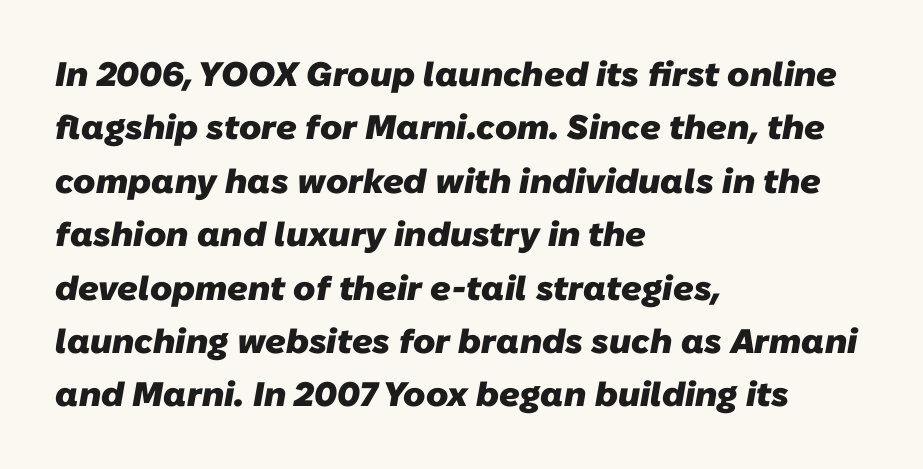
These lines stack with their left ends in a neat column. What stands out about the letter spacing? Nothing — it is the standard amount. Type style note: lacks serifs. Character widths vary here, with narrow letters taking less room than wide ones. Honestly, there is no underline to notice here at all.
